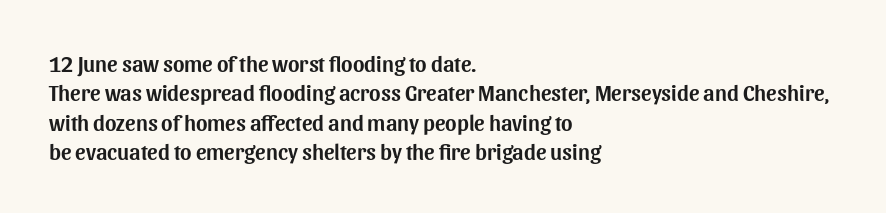
Q: Is the text italic (slanted)? A: No, it is upright.
Q: Is the text underlined? A: No.
Q: How is the paragraph aligned? A: Left-aligned.
Q: Is the spacing between letters normal or unusually wide? A: Normal.
Q: Is the spacing between lines tight, normal or loose? A: Normal.
